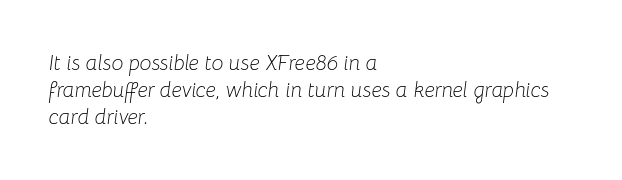
Type without underlining. Leftover space on each line is placed entirely after the last word. Rendered with sloped, italic letterforms. The letters look calm and open, with moderate or lighter stems.
